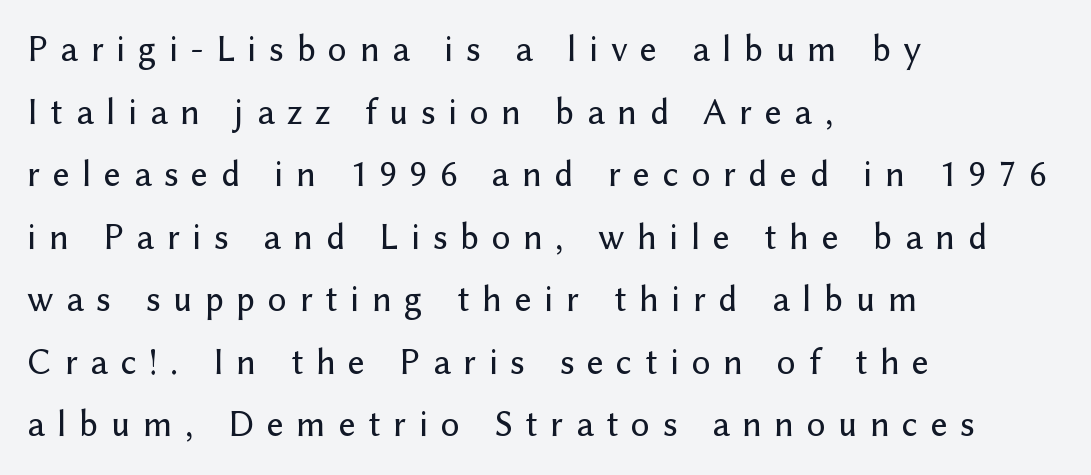
Q: Is the text italic (slanted)? A: No, it is upright.
Q: Is the typeface a serif or a sans-serif typeface? A: Sans-serif.
Q: Is the text underlined? A: No.
Q: How is the paragraph aligned? A: Left-aligned.
Q: Is the spacing between letters normal or unusually wide? A: Unusually wide.
Q: Is the spacing between lines tight, normal or loose? A: Normal.
Q: Width (condensed, normal, or wide)? A: Normal.
Q: Stroke contrast? A: Low.
Q: x-height? A: Medium.
Q: Monospaced? A: No.
